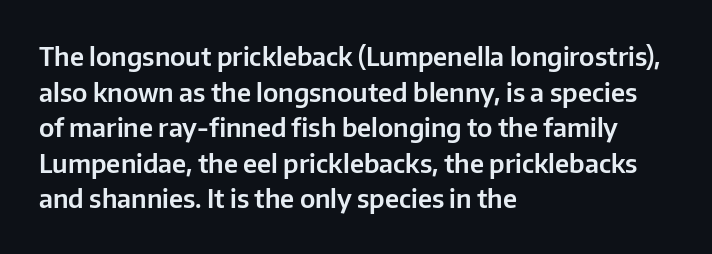
{"italic": "no", "underline": "no", "align": "left", "line_spacing": "normal", "line_spacing_ratio": 1.37, "letter_spacing": "normal", "letter_spacing_em": 0.0, "glyph_px": 26}
